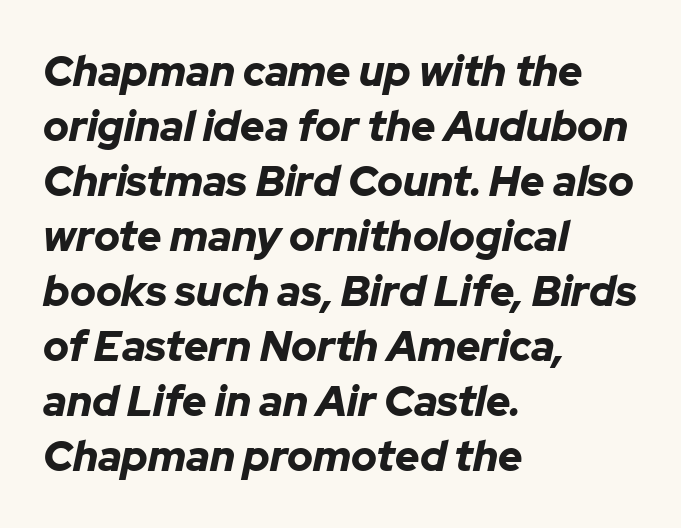
{"italic": "yes", "lean": "right", "slant_degrees": 12, "bold": "yes", "weight": "bold", "width": "normal", "stroke_contrast": "low", "x_height": "medium", "monospaced": "no", "underline": "no", "align": "left", "line_spacing": "normal", "line_spacing_ratio": 1.31, "letter_spacing": "normal", "letter_spacing_em": 0.0, "glyph_px": 42}
